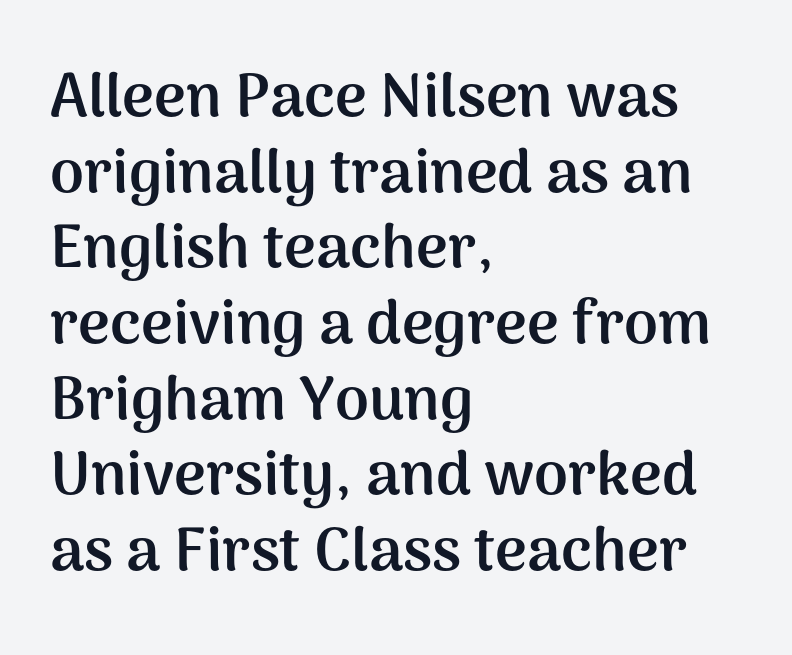
Q: Is the text bold? A: Yes.
Q: Is the text italic (slanted)? A: No, it is upright.
Q: Is the typeface a serif or a sans-serif typeface? A: Sans-serif.
Q: Is the text underlined? A: No.
Q: How is the paragraph aligned? A: Left-aligned.
Q: Is the spacing between letters normal or unusually wide? A: Normal.
Q: Width (condensed, normal, or wide)? A: Normal.
Q: Stroke contrast? A: Medium.
Q: x-height? A: Medium.
Q: Monospaced? A: No.
